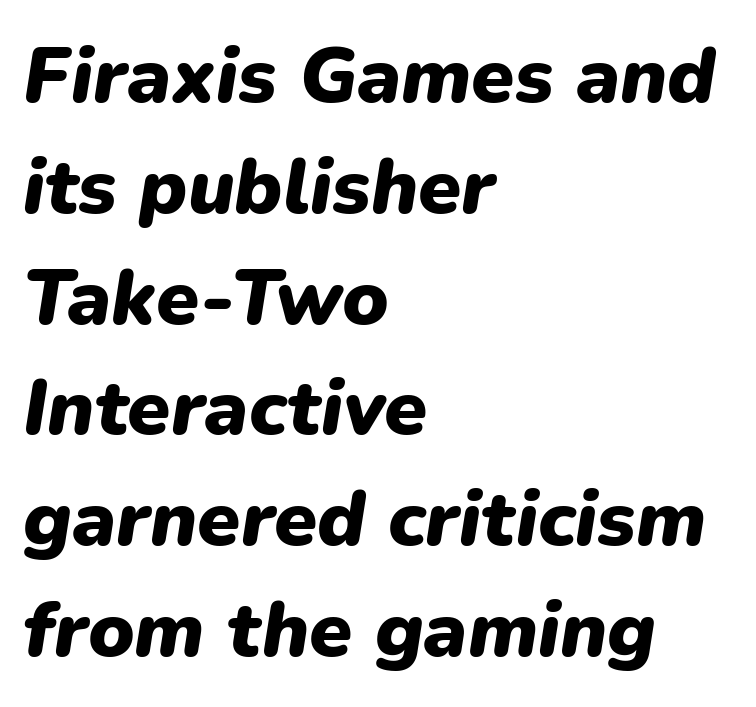
One-word summary of the alignment: left. The lettering tilts uniformly, giving the passage an italic look. Its strokes are broad and dark, the hallmark of bold type. The designer left line spacing at the default. How are the letters spaced? Ordinarily, with no added tracking. The foot of each line stays bare and open.
